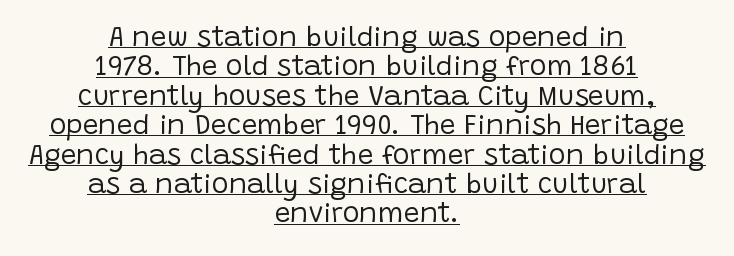
{"serif": "no", "italic": "no", "bold": "no", "weight": "regular", "width": "normal", "stroke_contrast": "low", "x_height": "large", "monospaced": "no", "underline": "yes", "align": "center", "line_spacing": "tight", "line_spacing_ratio": 1.05, "letter_spacing": "normal", "letter_spacing_em": 0.0, "glyph_px": 28}
